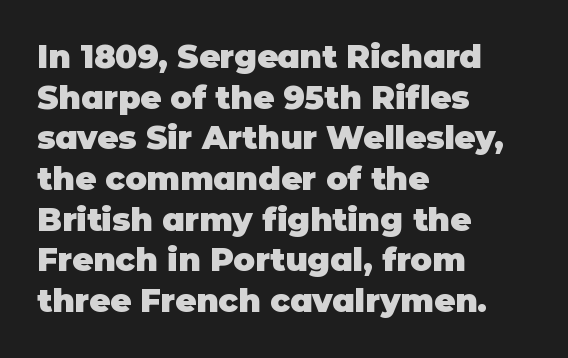
A typesetter would mark this as roman, not italic. Baseline-to-baseline distance is the conventional proportion of letter height. The typesetting leans heavy: a genuine bold. Here the glyphs are tracked normally, forming tight word shapes. The rendering uses natural spacing where letterforms have individual widths. Look at the bottom of the vertical strokes: they stop flat, with no serifs.
